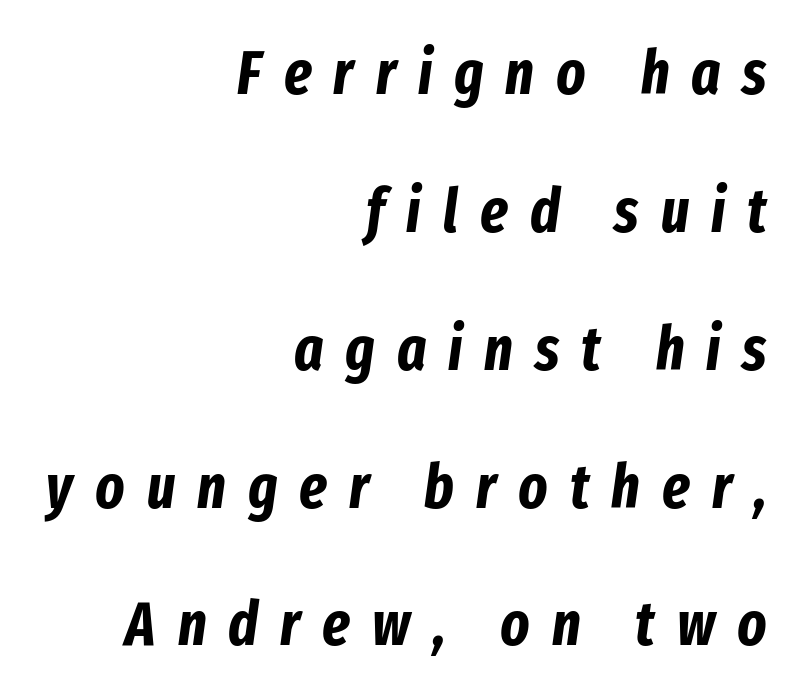
Weight: bold. Regarding leading, the lines here are spaced well apart. Proportional: the letters do not fall into vertical columns. The setting favours the right margin, as signatures and pull-quotes sometimes do.
